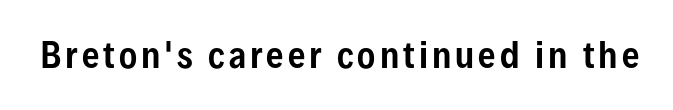
The image shows 34 px condensed sans-serif type, upright; set not underlined; low stroke contrast and a medium x-height.
